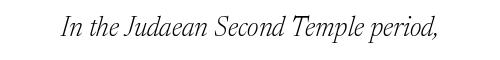
Underlining? Definitely not there. The glyphs look as if they've been sheared to an angle. Think standard paragraph weight, or any step lighter than that. The gaps between neighbouring characters are ordinary and unremarkable.
